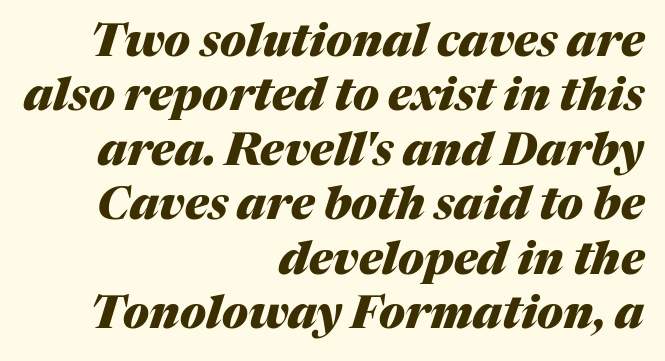
{"italic": "yes", "lean": "right", "slant_degrees": 17, "bold": "yes", "weight": "heavy", "width": "normal", "stroke_contrast": "medium", "x_height": "medium", "monospaced": "no", "underline": "no", "align": "right", "line_spacing_ratio": 1.21, "letter_spacing": "normal", "letter_spacing_em": 0.0, "glyph_px": 45}
